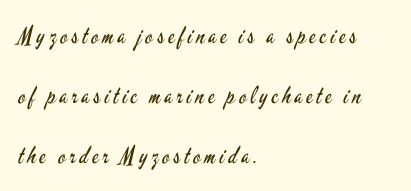
Q: Is the text bold? A: No.
Q: Is the text italic (slanted)? A: Yes.
Q: Is the text underlined? A: No.
Q: How is the paragraph aligned? A: Left-aligned.
Q: Is the spacing between lines tight, normal or loose? A: Loose.
